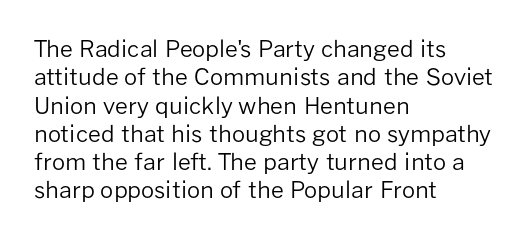
The image shows 23 px text type, upright; set left-aligned, line spacing 1.23x, normal letter spacing, not underlined.
